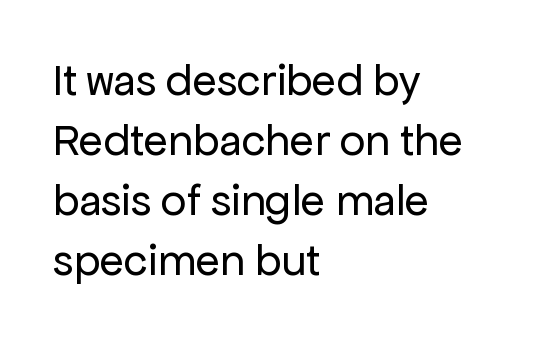
Is the stroke heavy? The answer is a plain regular-or-lighter. Plain, unruled lines of type. A normal amount of white space separates one row of letters from the next. When letters stand straight like this, we call the style roman or upright. Note the varied advance widths — an 'i' is clearly narrower than an 'm'. Line beginnings align vertically; line endings do not.
